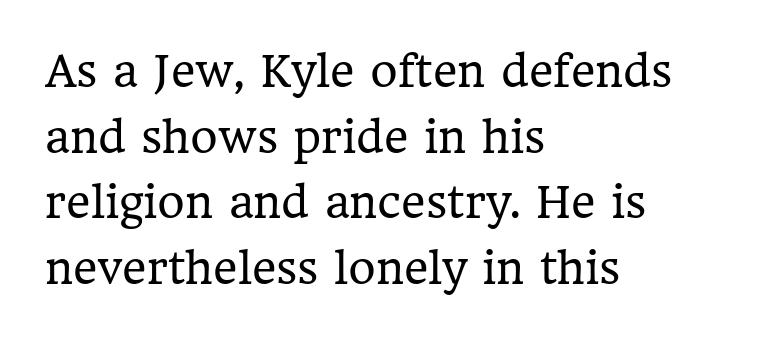
Weight: not bold — regular or lighter. Interline gaps are of average width in this sample. Default kerning and tracking; the words read as compact shapes. A clean baseline with only descenders dipping below it. A classic flush-left, rag-right setting is used for this passage.
